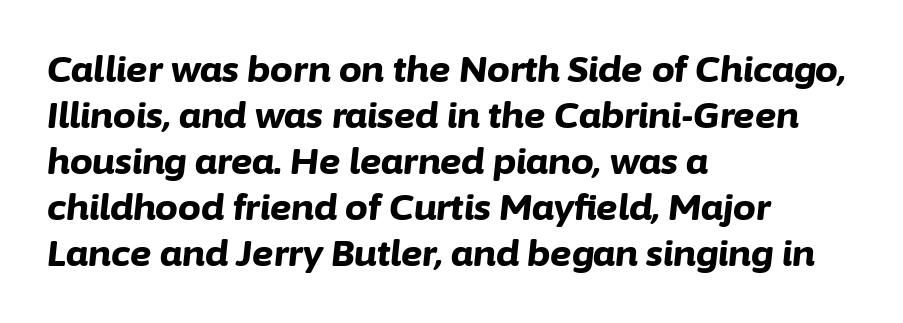
{"italic": "yes", "lean": "right", "slant_degrees": 6, "bold": "yes", "weight": "bold", "width": "normal", "stroke_contrast": "low", "x_height": "medium", "monospaced": "no", "underline": "no", "align": "left", "line_spacing": "normal", "line_spacing_ratio": 1.28, "letter_spacing": "normal", "letter_spacing_em": 0.0, "glyph_px": 36}
